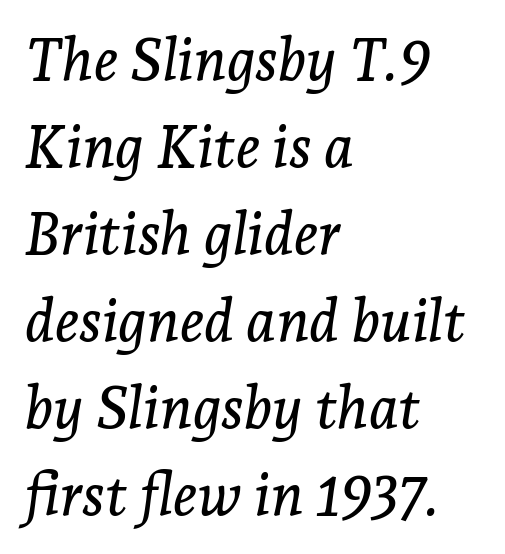
Q: Is the text italic (slanted)? A: Yes, it leans right by about 7 degrees.
Q: Is the typeface a serif or a sans-serif typeface? A: Serif.
Q: Is the text underlined? A: No.
Q: How is the paragraph aligned? A: Left-aligned.
Q: Is the spacing between letters normal or unusually wide? A: Normal.
Q: Is the spacing between lines tight, normal or loose? A: Normal.
Q: Width (condensed, normal, or wide)? A: Normal.
Q: Stroke contrast? A: Low.
Q: x-height? A: Medium.
Q: Monospaced? A: No.
